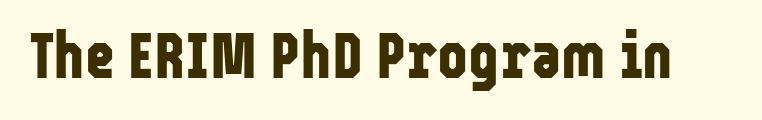
{"serif": "no", "italic": "no", "bold": "yes", "weight": "bold", "width": "condensed", "stroke_contrast": "low", "x_height": "medium", "monospaced": "no", "underline": "no", "letter_spacing": "normal", "letter_spacing_em": 0.0, "glyph_px": 65}
